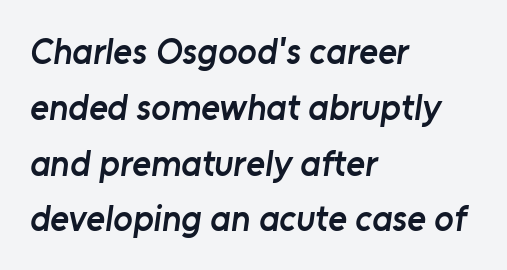
The image shows 36 px semibold sans-serif type; set left-aligned, normal line spacing (1.55x), normal letter spacing, not underlined; low stroke contrast and a medium x-height.
